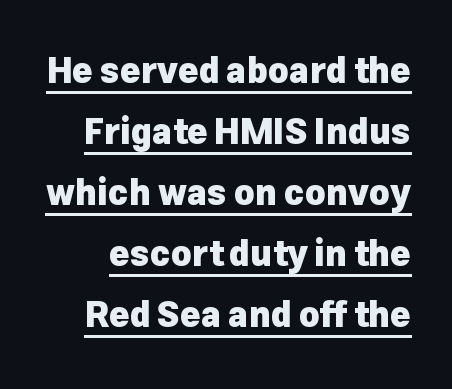
{"serif": "no", "italic": "no", "bold": "yes", "weight": "heavy", "width": "normal", "stroke_contrast": "low", "x_height": "medium", "monospaced": "no", "underline": "yes", "line_spacing_ratio": 1.74, "letter_spacing": "normal", "letter_spacing_em": 0.0, "glyph_px": 35}
